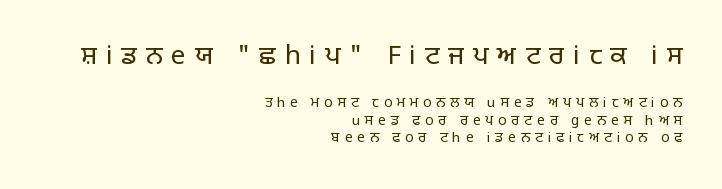
Q: Is the text bold? A: No.
Q: Is the text italic (slanted)? A: No, it is upright.
Q: Is the text underlined? A: No.
Q: How is the paragraph aligned? A: Right-aligned.
Q: Is the spacing between letters normal or unusually wide? A: Unusually wide.
Q: Is the spacing between lines tight, normal or loose? A: Normal.
Q: Which block of text is set in a larger size, the first (top) or the second (bottom)? A: The first (top) one.
